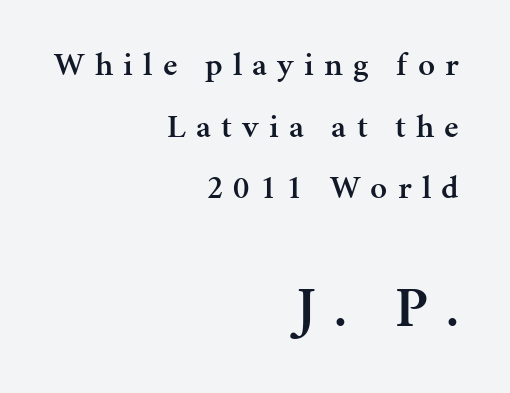
The image shows 58 px semibold serif type, upright; set right-aligned, line spacing 1.87x, unusually wide letter spacing (+0.31 em), not underlined; the second (bottom) block is 1.76x larger; medium stroke contrast and a medium x-height.
